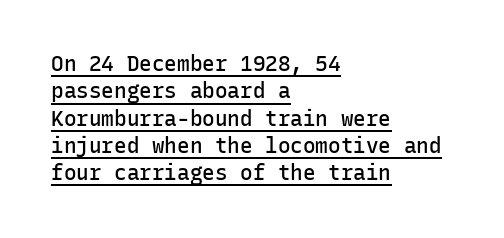
Q: Is the text bold? A: Semi-bold.
Q: Is the text italic (slanted)? A: No, it is upright.
Q: Is the text underlined? A: Yes.
Q: How is the paragraph aligned? A: Left-aligned.
Q: Is the spacing between letters normal or unusually wide? A: Normal.
Q: Is the spacing between lines tight, normal or loose? A: Normal.
